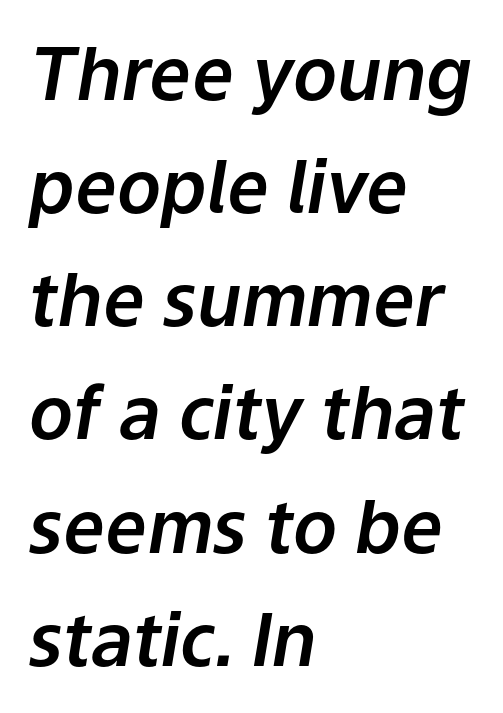
{"italic": "yes", "lean": "right", "slant_degrees": 9, "width": "normal", "stroke_contrast": "low", "x_height": "medium", "monospaced": "no", "underline": "no", "align": "left", "line_spacing": "normal", "line_spacing_ratio": 1.55, "letter_spacing": "normal", "letter_spacing_em": 0.0, "glyph_px": 73}
